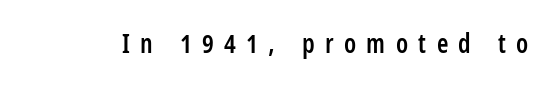
Unmarked baselines from the first word to the last. Nope, not italic — everything's standing straight. Firm but not heavy-handed strokes: this text is semibold. What stands out about the letter spacing? Its width — letters are far apart.
